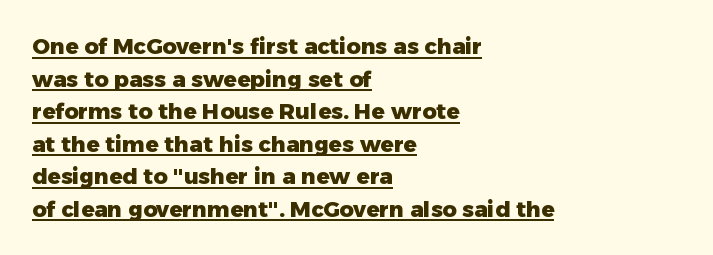
The image shows 22 px bold type, upright; set left-aligned, normal line spacing (1.48x), normal letter spacing, underlined.
